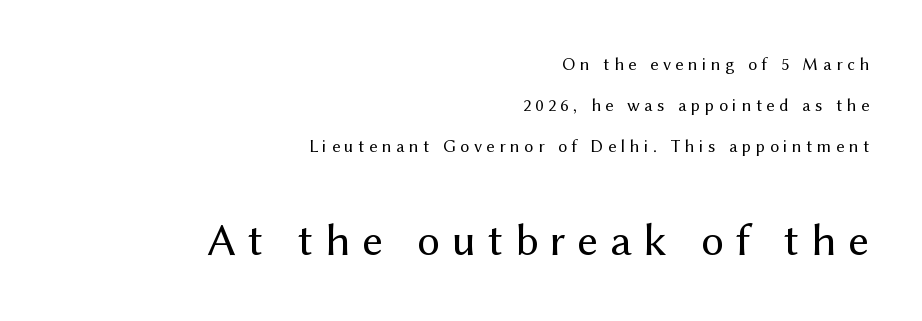
Notice how the passage keeps a crisp vertical edge on the right only. The foot of each line stays bare and open. Each word looks stretched out because of the extra space between its letters. No extra ink here — the face is not bold. Unlike a traditional serif, this face leaves its strokes unadorned. Designer's note — italics off, roman on.
